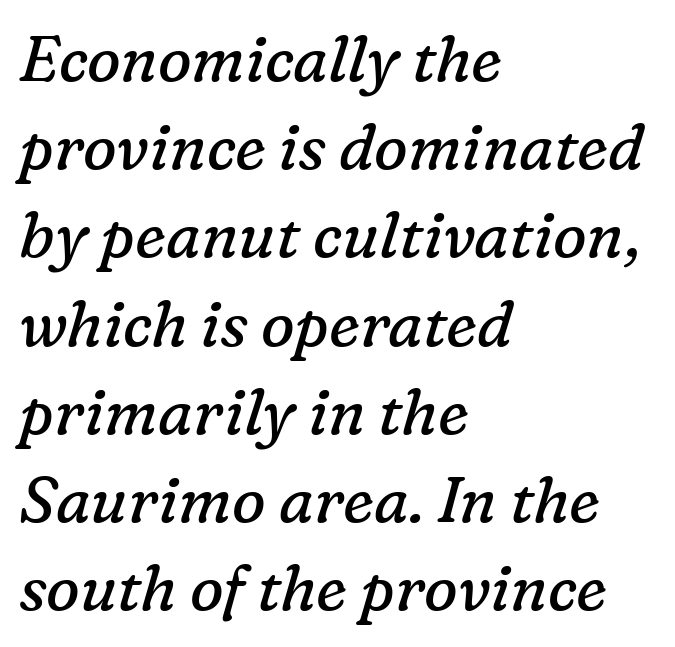
{"serif": "yes", "italic": "yes", "lean": "right", "slant_degrees": 16, "bold": "no", "weight": "regular", "width": "normal", "stroke_contrast": "low", "x_height": "medium", "monospaced": "no", "underline": "no", "align": "left", "line_spacing": "normal", "line_spacing_ratio": 1.4, "letter_spacing": "normal", "letter_spacing_em": 0.0, "glyph_px": 63}
